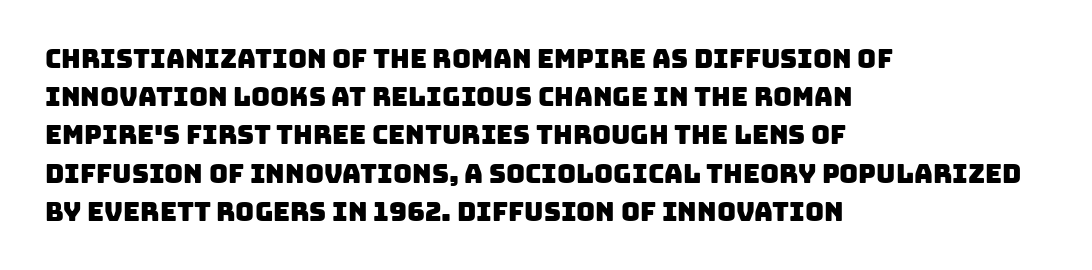
The image shows 26 px text type; set left-aligned, normal line spacing (1.47x), normal letter spacing, not underlined.
